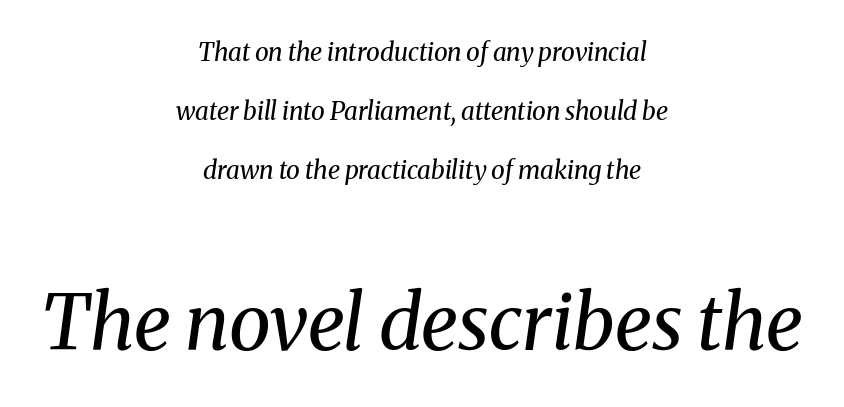
{"serif": "yes", "italic": "yes", "lean": "right", "slant_degrees": 8, "bold": "no", "weight": "regular", "width": "normal", "stroke_contrast": "medium", "x_height": "medium", "monospaced": "no", "underline": "no", "align": "center", "line_spacing": "loose", "line_spacing_ratio": 2.37, "letter_spacing": "normal", "letter_spacing_em": 0.0, "larger_block": "second", "size_ratio": 3.04, "glyph_px": 76}
